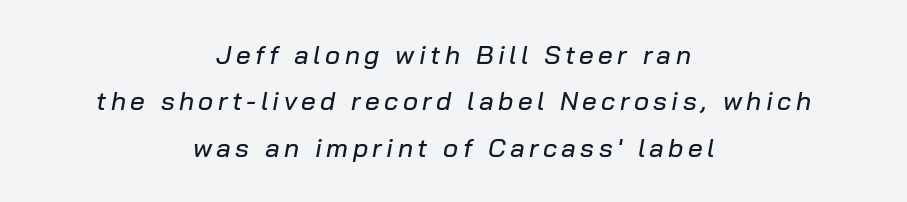
{"italic": "yes", "lean": "right", "slant_degrees": 10, "underline": "no", "align": "center", "line_spacing_ratio": 1.78, "glyph_px": 26}
